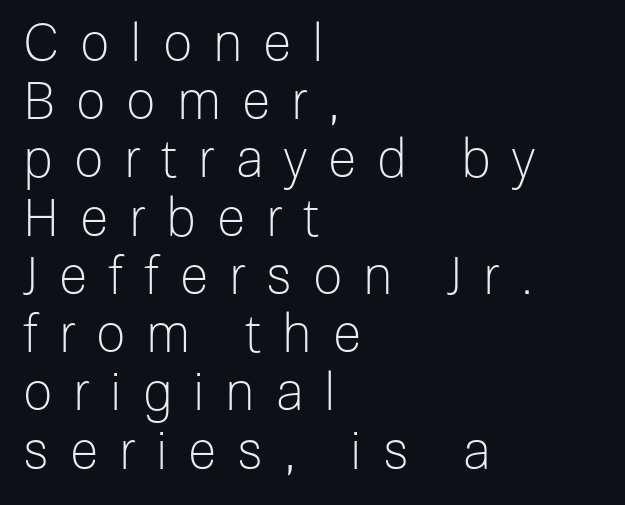
{"serif": "no", "italic": "no", "bold": "no", "weight": "light", "width": "normal", "stroke_contrast": "low", "x_height": "medium", "monospaced": "no", "underline": "no", "align": "left", "line_spacing": "tight", "line_spacing_ratio": 1.12, "letter_spacing": "wide", "letter_spacing_em": 0.4, "glyph_px": 52}
